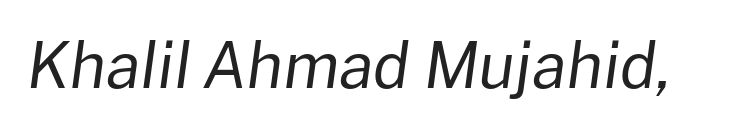
The image shows 63 px regular-weight type, italic (leaning right); set normal letter spacing, not underlined; low stroke contrast and a medium x-height.
